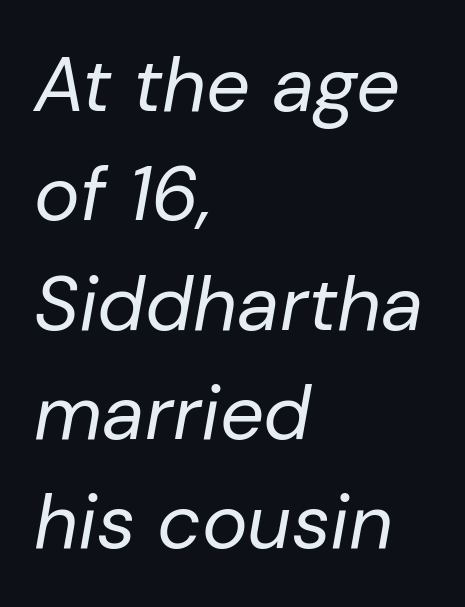
The image shows 77 px regular-weight type, italic (leaning right); set left-aligned, normal line spacing (1.42x), normal letter spacing, not underlined; low stroke contrast and a medium x-height.
